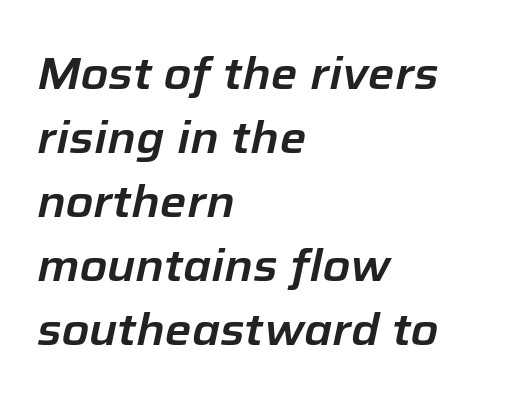
Spacing verdict: proportional, widths tailored to each character. Observe the ordinary spacing: letters are neighbours, not strangers. The paragraph shown leans on its left margin. Does the lettering tilt? It does — this is italic. The leading is moderate, giving the passage an even texture. Plain, unruled lines of type.
